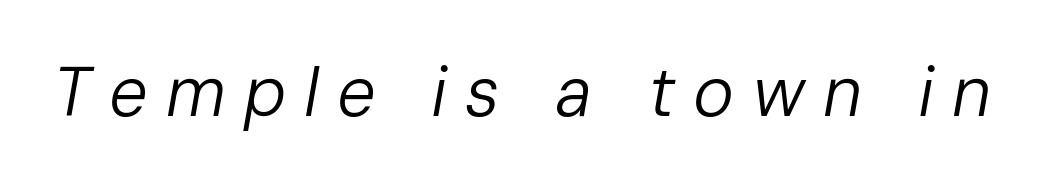
Q: Is the text bold? A: No.
Q: Is the text italic (slanted)? A: Yes, it leans right by about 10 degrees.
Q: Is the text underlined? A: No.
Q: Is the spacing between letters normal or unusually wide? A: Unusually wide.
Q: Width (condensed, normal, or wide)? A: Normal.
Q: Stroke contrast? A: Low.
Q: x-height? A: Medium.
Q: Monospaced? A: No.
